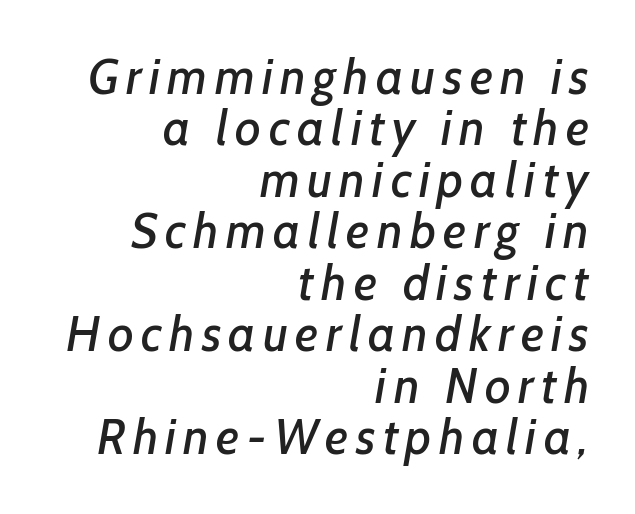
Each letter's strokes conclude bluntly, with no projecting serifs. These lines huddle together more closely than default settings would place them. These lines are rendered in a variable-pitch font. Horizontal alignment here is rightward, an uncommon choice for prose. Type without underlining.
